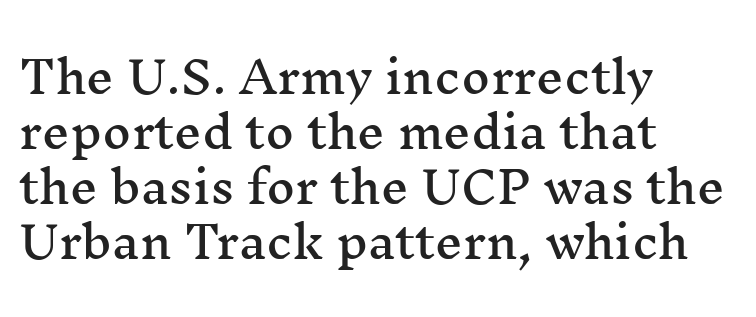
The image shows 44 px wide serif type, upright; set left-aligned, normal line spacing (1.25x), normal letter spacing, not underlined; medium stroke contrast and a medium x-height.
